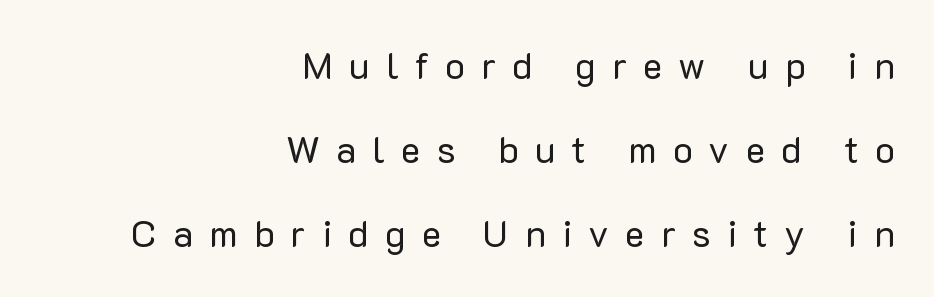
Q: Is the text bold? A: No.
Q: Is the text italic (slanted)? A: No, it is upright.
Q: Is the typeface a serif or a sans-serif typeface? A: Sans-serif.
Q: Is the text underlined? A: No.
Q: How is the paragraph aligned? A: Right-aligned.
Q: Is the spacing between letters normal or unusually wide? A: Unusually wide.
Q: Is the spacing between lines tight, normal or loose? A: Loose.
Q: Width (condensed, normal, or wide)? A: Normal.
Q: Stroke contrast? A: Low.
Q: x-height? A: Medium.
Q: Monospaced? A: No.
